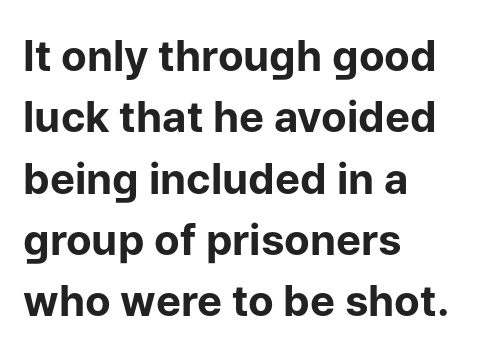
{"serif": "no", "italic": "no", "bold": "yes", "weight": "bold", "width": "normal", "stroke_contrast": "low", "x_height": "medium", "monospaced": "no", "underline": "no", "align": "left", "line_spacing": "normal", "line_spacing_ratio": 1.46, "letter_spacing": "normal", "letter_spacing_em": 0.0, "glyph_px": 42}
